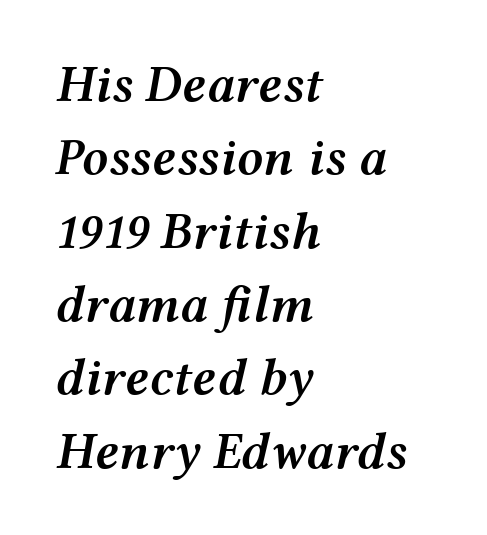
The image shows 52 px semibold, wide type, italic (leaning right); set left-aligned, normal line spacing (1.41x), normal letter spacing, not underlined; medium stroke contrast and a medium x-height.
